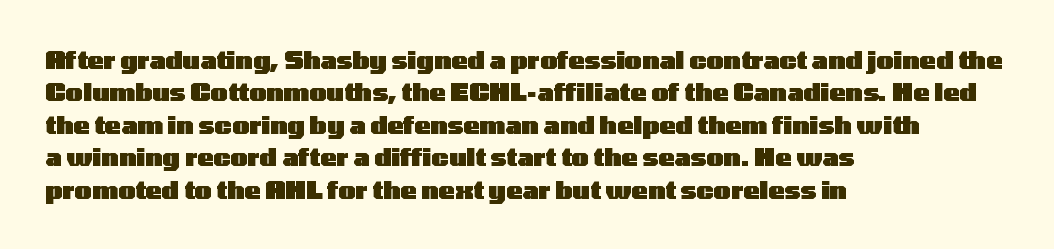
Whoever set this chose a conventional vertical rhythm. Emphasis by weight is at full strength: bold. The setting favours the left margin, as ordinary paragraphs usually do. Glance below the letters and you will spot only blank space. Rendered with straight, roman letterforms.
